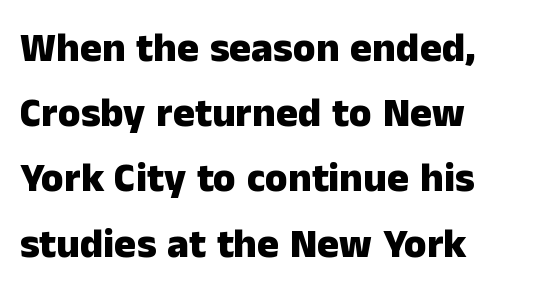
The compositor pushed each line to the left boundary. Plain, unruled lines of type. Style check: upright. Leading matches the norm, producing a regular column.
